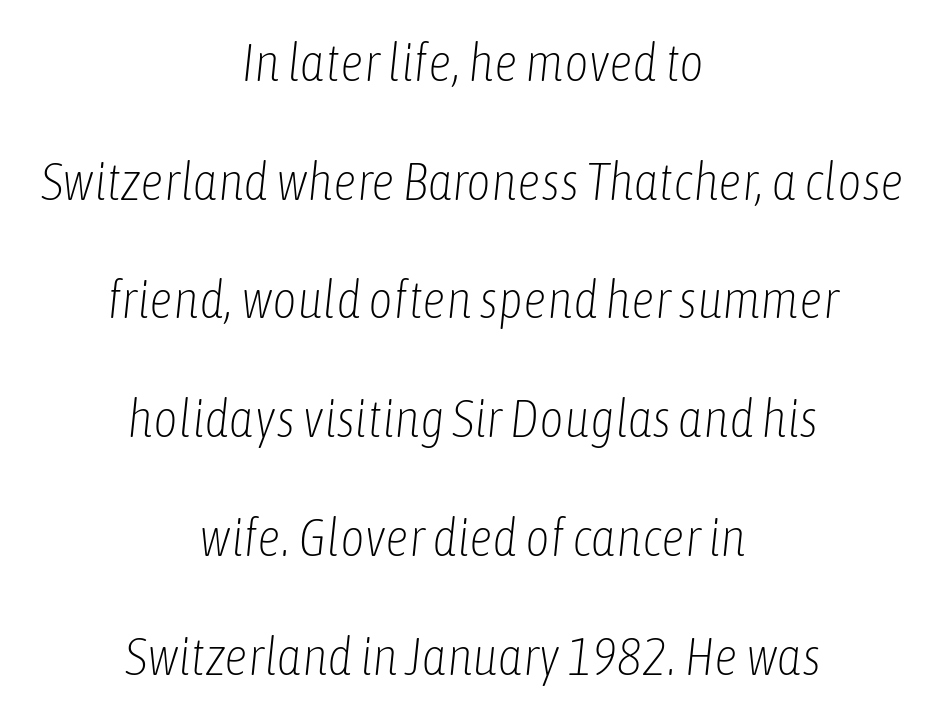
This rendering uses center alignment, leaving both contours irregular but symmetric. Each letter keeps its own natural width here, so spacing adapts to shape. The text carries the slant typical of an italic or oblique font. Descenders are the only things crossing below the line.
